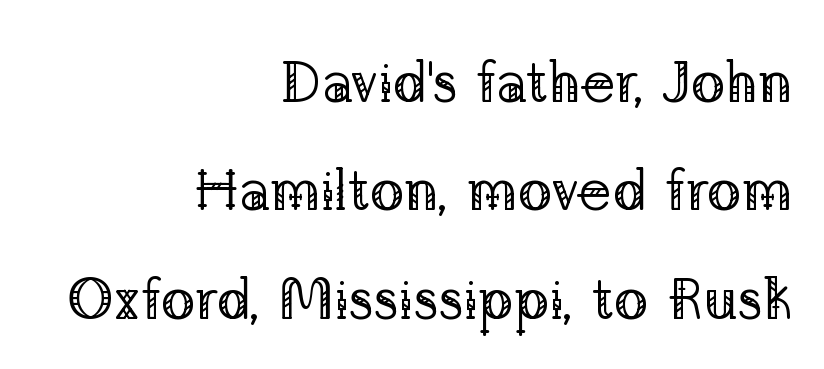
{"serif": "yes", "italic": "no", "bold": "no", "weight": "regular", "width": "normal", "stroke_contrast": "low", "x_height": "medium", "monospaced": "no", "underline": "no", "align": "right", "line_spacing_ratio": 1.87, "letter_spacing": "normal", "letter_spacing_em": 0.0, "glyph_px": 58}
